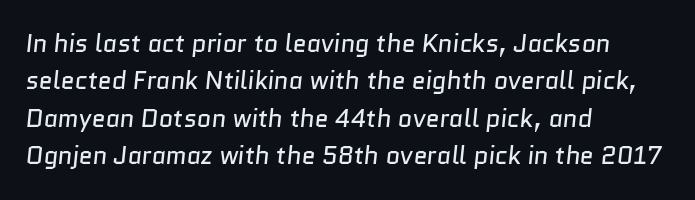
Tracking value appears to be zero — textbook default spacing. The paragraph shown leans on its left margin. Bare-footed words on every line. Notice how descenders clear the ascenders below comfortably — that's standard leading. The strokes carry an ordinary text weight at most.
